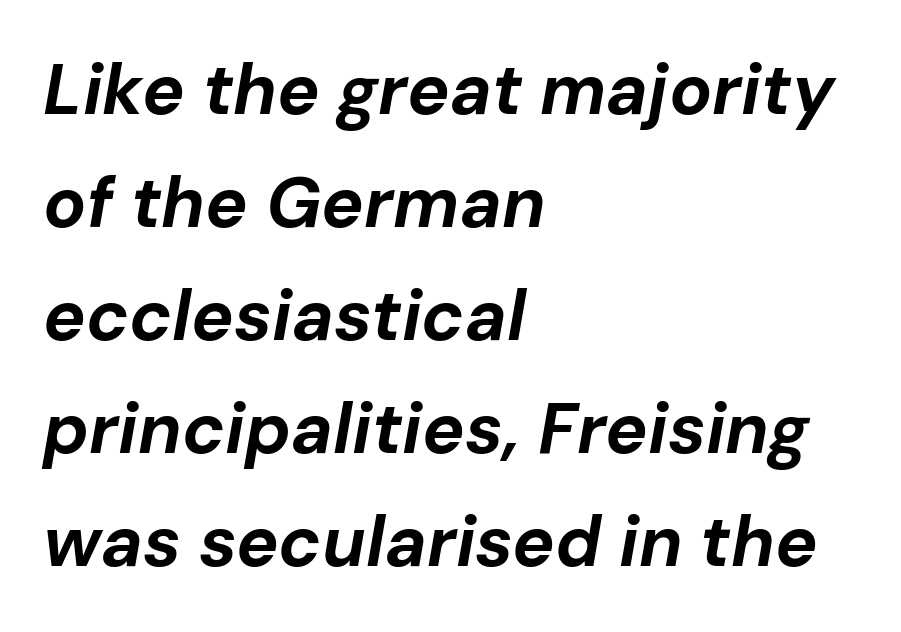
{"italic": "yes", "lean": "right", "slant_degrees": 10, "bold": "yes", "weight": "bold", "width": "normal", "stroke_contrast": "low", "x_height": "medium", "monospaced": "no", "underline": "no", "align": "left", "line_spacing": "normal", "line_spacing_ratio": 1.59, "letter_spacing": "normal", "letter_spacing_em": 0.0, "glyph_px": 71}
